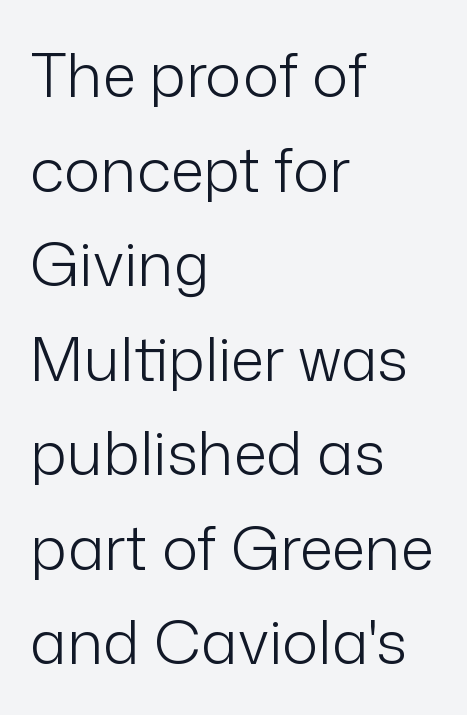
Q: Is the text bold? A: No.
Q: Is the text italic (slanted)? A: No, it is upright.
Q: Is the typeface a serif or a sans-serif typeface? A: Sans-serif.
Q: Is the text underlined? A: No.
Q: How is the paragraph aligned? A: Left-aligned.
Q: Is the spacing between letters normal or unusually wide? A: Normal.
Q: Is the spacing between lines tight, normal or loose? A: Normal.
Q: Width (condensed, normal, or wide)? A: Normal.
Q: Stroke contrast? A: Low.
Q: x-height? A: Medium.
Q: Monospaced? A: No.
